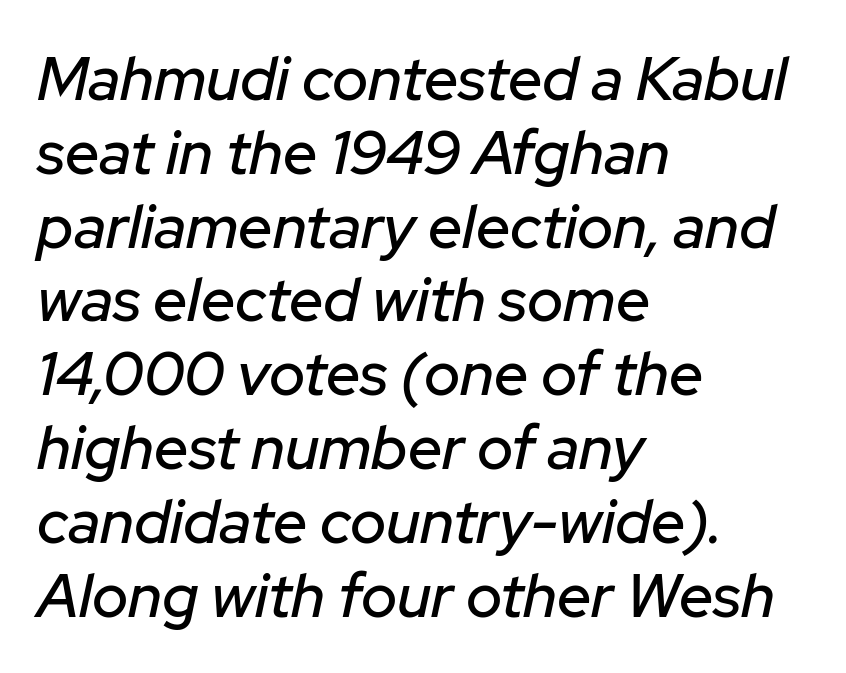
{"italic": "yes", "lean": "right", "slant_degrees": 12, "width": "normal", "stroke_contrast": "low", "x_height": "medium", "monospaced": "no", "underline": "no", "align": "left", "line_spacing_ratio": 1.21, "letter_spacing": "normal", "letter_spacing_em": 0.0, "glyph_px": 61}
